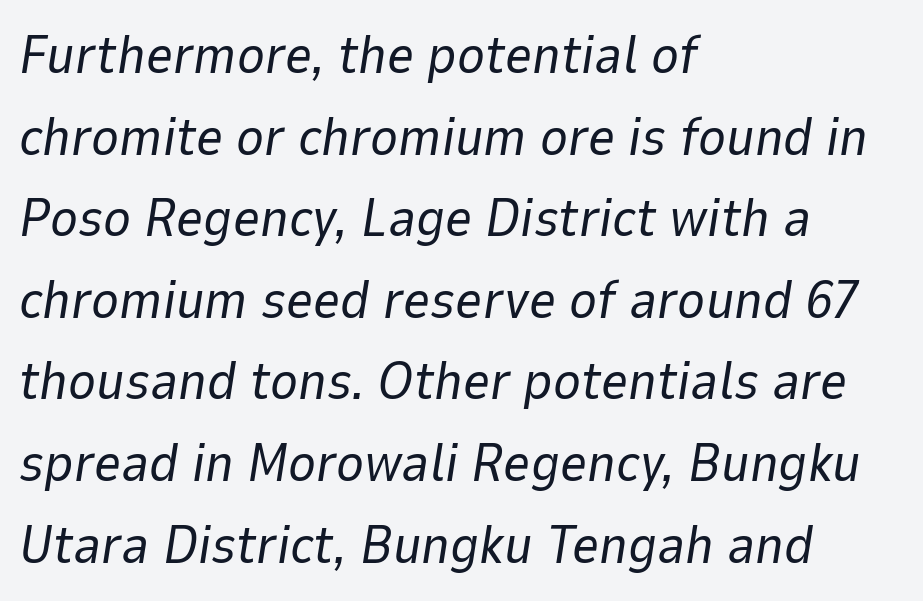
Leftover space on each line is placed entirely after the last word. Baseline-to-baseline distance is the conventional proportion of letter height. The glyphs are unaccompanied by any horizontal stroke below them. You can tell it's italic because the verticals aren't actually vertical.
